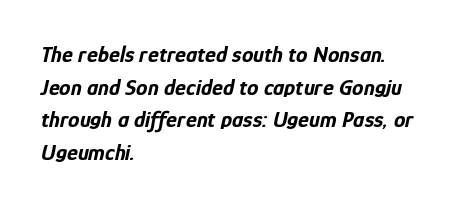
Q: Is the text bold? A: Yes.
Q: Is the text italic (slanted)? A: Yes, it leans right by about 12 degrees.
Q: Is the text underlined? A: No.
Q: How is the paragraph aligned? A: Left-aligned.
Q: Is the spacing between letters normal or unusually wide? A: Normal.
Q: Is the spacing between lines tight, normal or loose? A: Normal.
